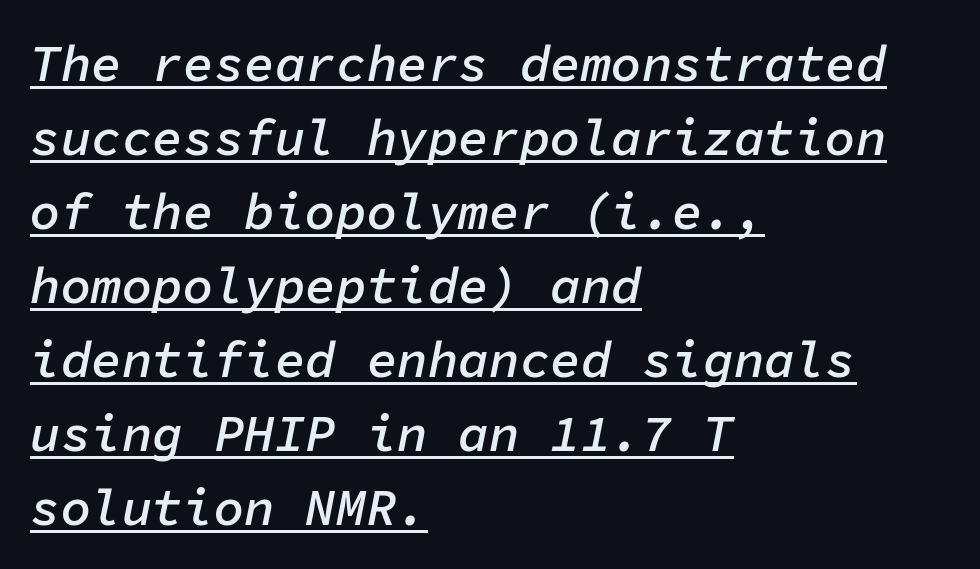
{"italic": "yes", "lean": "right", "slant_degrees": 11, "bold": "semi", "weight": "semibold", "width": "normal", "stroke_contrast": "low", "x_height": "medium", "monospaced": "yes", "underline": "yes", "align": "left", "line_spacing": "normal", "line_spacing_ratio": 1.45, "letter_spacing": "normal", "letter_spacing_em": 0.0, "glyph_px": 51}
